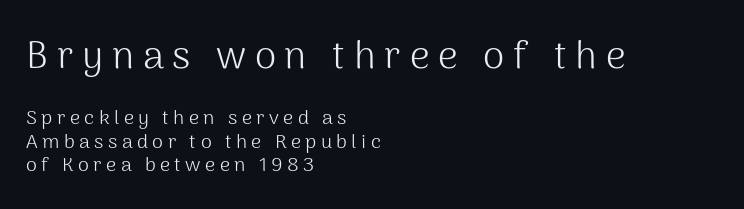
The image shows 39 px light sans-serif type, upright; set left-aligned, line spacing 1.16x, unusually wide letter spacing (+0.22 em), not underlined; the first (top) block is 1.95x larger; medium stroke contrast and a medium x-height.
